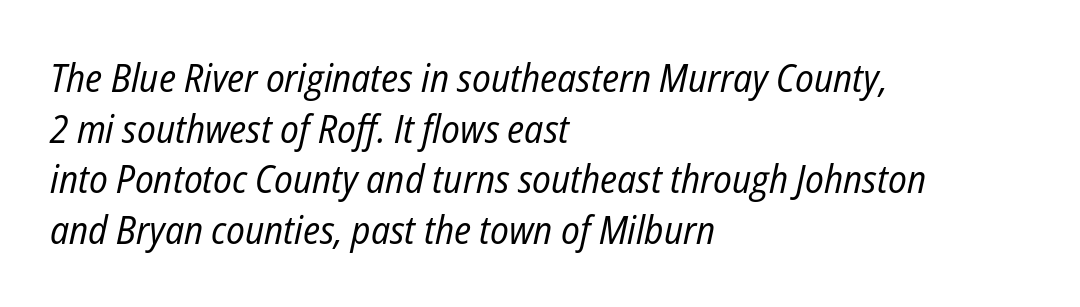
Q: Is the text bold? A: No.
Q: Is the text italic (slanted)? A: Yes, it leans right by about 12 degrees.
Q: Is the text underlined? A: No.
Q: How is the paragraph aligned? A: Left-aligned.
Q: Is the spacing between letters normal or unusually wide? A: Normal.
Q: Is the spacing between lines tight, normal or loose? A: Normal.
Q: Width (condensed, normal, or wide)? A: Condensed.
Q: Stroke contrast? A: Low.
Q: x-height? A: Medium.
Q: Monospaced? A: No.
